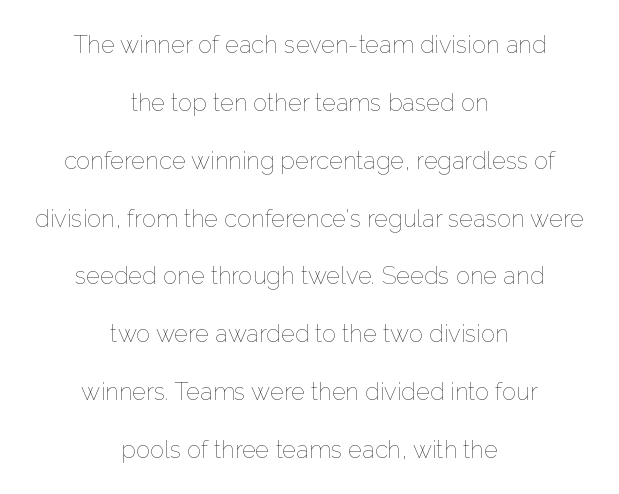
The image shows 24 px text type, upright; set centered, loose line spacing (2.41x), normal letter spacing, not underlined.
